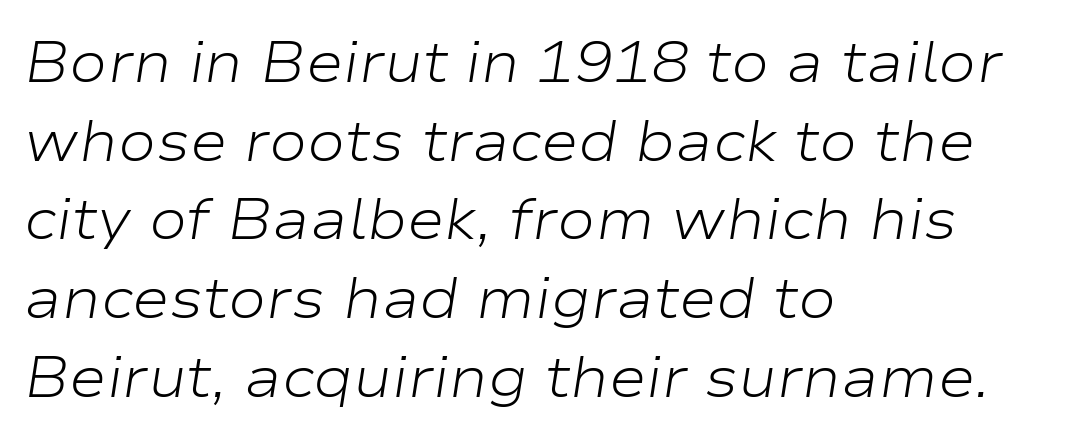
{"italic": "yes", "lean": "right", "slant_degrees": 9, "bold": "no", "weight": "light", "width": "wide", "stroke_contrast": "low", "x_height": "medium", "monospaced": "no", "underline": "no", "align": "left", "line_spacing": "normal", "line_spacing_ratio": 1.38, "letter_spacing": "normal", "letter_spacing_em": 0.0, "glyph_px": 57}
